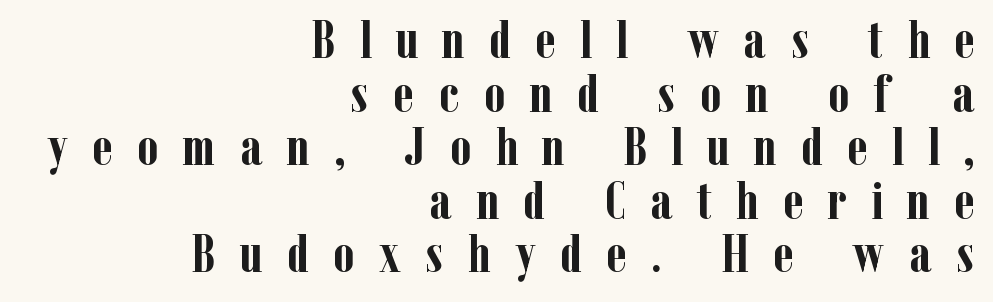
{"serif": "yes", "italic": "no", "bold": "yes", "weight": "semibold", "width": "condensed", "stroke_contrast": "low", "x_height": "medium", "monospaced": "no", "underline": "no", "align": "right", "line_spacing": "tight", "line_spacing_ratio": 1.01, "letter_spacing": "wide", "letter_spacing_em": 0.46, "glyph_px": 53}
